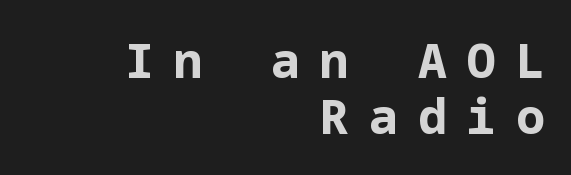
The image shows 48 px bold sans-serif type, upright; set right-aligned, line spacing 1.16x, unusually wide letter spacing (+0.42 em), not underlined; low stroke contrast and a medium x-height.
